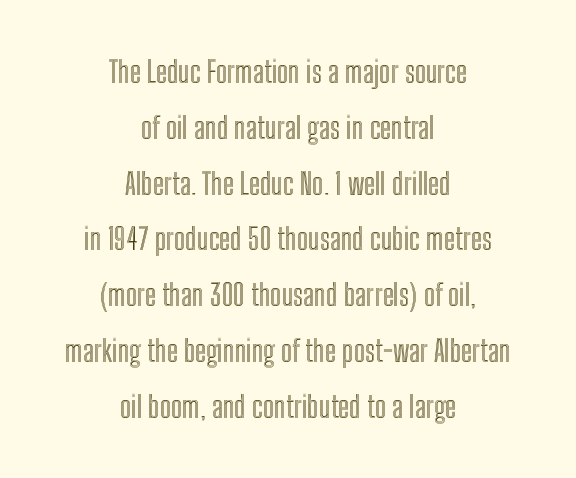
{"italic": "no", "width": "condensed", "x_height": "medium", "monospaced": "no", "underline": "no", "align": "center", "line_spacing_ratio": 1.86, "letter_spacing": "normal", "letter_spacing_em": 0.0, "glyph_px": 30}
